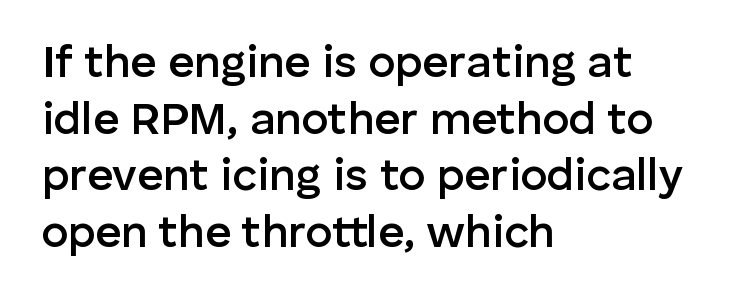
Anything drawn beneath the words? Only blank space. Italic: no, the glyphs are upright roman. The letters are semibold — heavier than regular but short of a full bold. Here the designer chose a conventional face with non-uniform glyph widths. The rows are spaced the way most documents space them. The compositor pushed each line to the left boundary.
